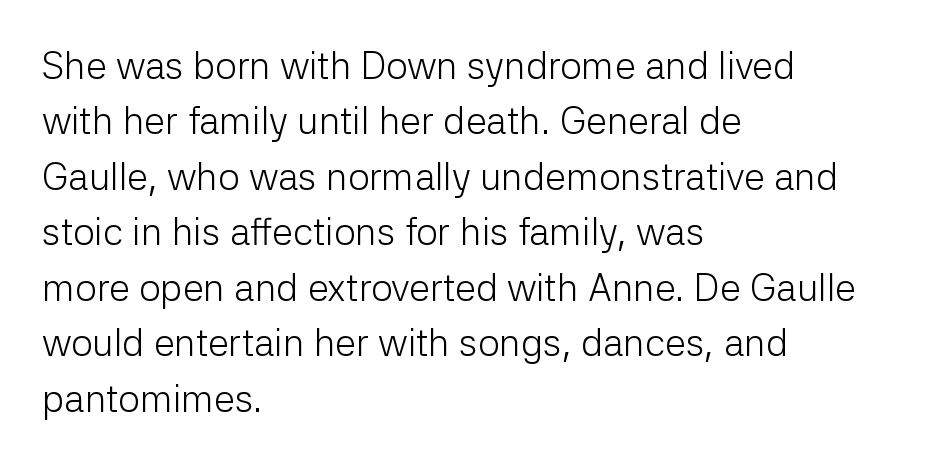
Character widths vary here, with narrow letters taking less room than wide ones. A light-to-regular cut is what we see here. Classification — sans serif. A typesetter would mark this as roman, not italic. The lines are quadded left. Underlining? Definitely not there.
